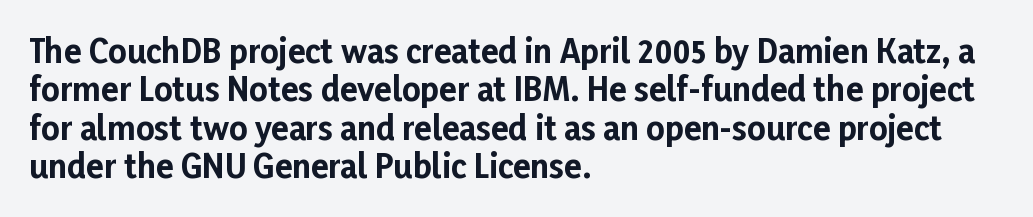
The image shows 32 px bold sans-serif type, upright; set left-aligned, line spacing 1.2x, normal letter spacing, not underlined; low stroke contrast and a medium x-height.
